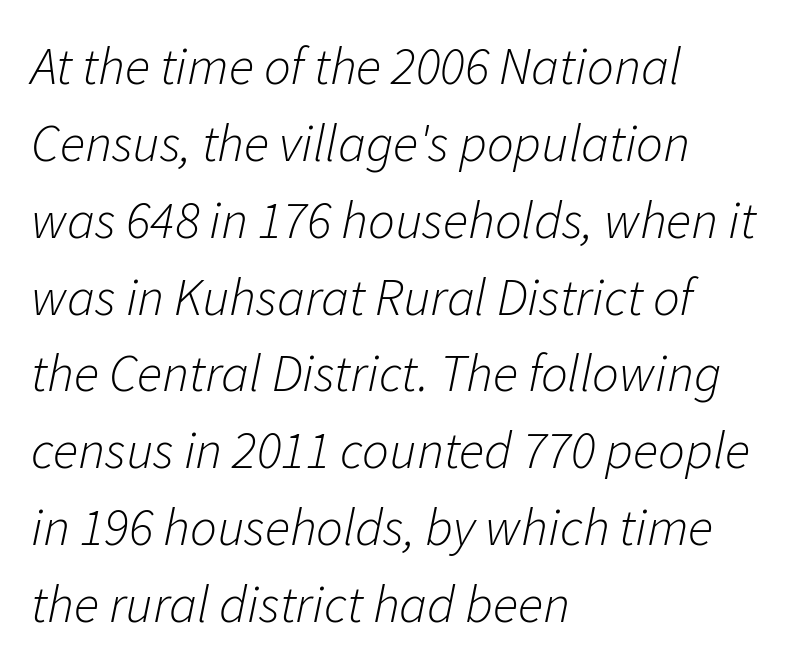
The image shows 53 px light type, italic (leaning right); set left-aligned, normal line spacing (1.45x), normal letter spacing, not underlined; low stroke contrast and a medium x-height.
